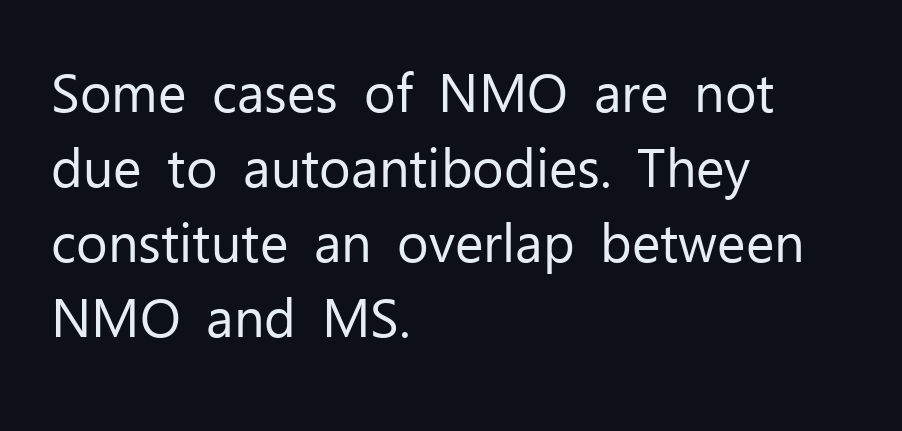
No letter is thick-stroked: the sample isn't bold. Vertically, the passage feels balanced, rows spaced as you'd expect. Type without underlining. This is sans-serif lettering, the kind often seen on screens and signage. Default kerning and tracking; the words read as compact shapes. The typography opts for an upright posture over an oblique one.
